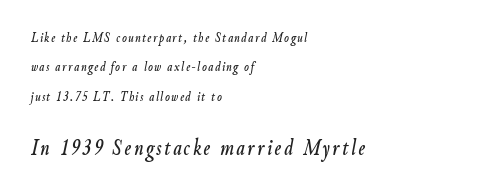
The image shows 23 px text type, italic (leaning right); set left-aligned, loose line spacing (2.1x), not underlined; the second (bottom) block is 1.64x larger.
